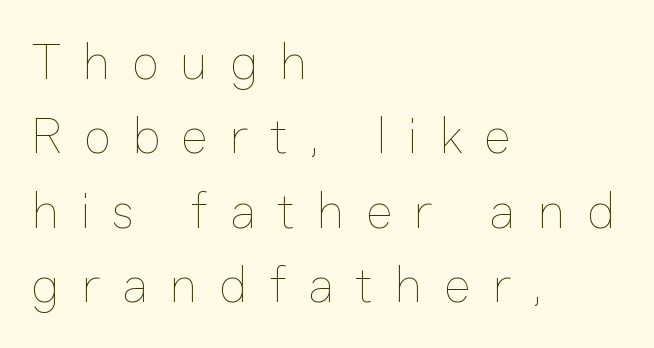
Words float on clear page, feet unadorned. Looks like regular typesetting: each glyph gets only the width it needs. Reading down the column, the eye jumps a familiar distance to each next line. Someone cranked the tracking dial way up on this one. Quick note: not italic, upright.
